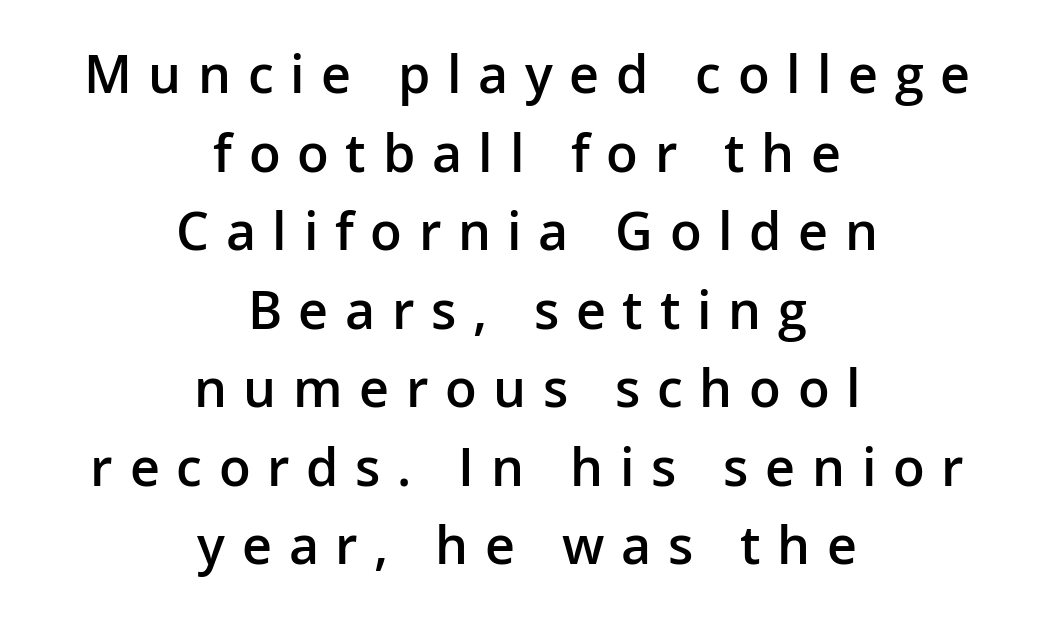
Summary of weight: moderately heavy, a semibold. The specimen omits any rule beneath the text block's lines. This rendering employs a face without finishing strokes, i.e., a sans-serif. The block of text has a typical density, with ordinary space between rows. Alignment: centered. Posture: upright roman.
